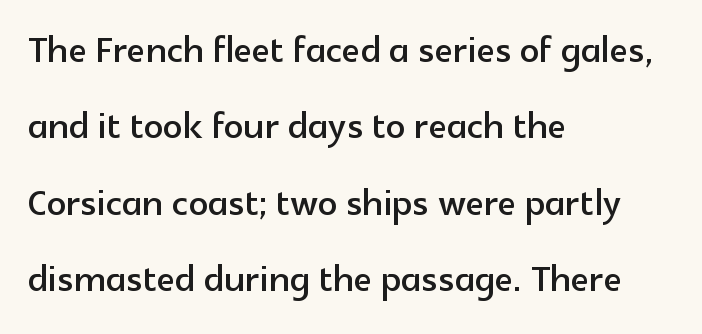
Q: Is the text italic (slanted)? A: No, it is upright.
Q: Is the typeface a serif or a sans-serif typeface? A: Sans-serif.
Q: Is the text underlined? A: No.
Q: How is the paragraph aligned? A: Left-aligned.
Q: Is the spacing between letters normal or unusually wide? A: Normal.
Q: Is the spacing between lines tight, normal or loose? A: Normal.
Q: Width (condensed, normal, or wide)? A: Normal.
Q: x-height? A: Medium.
Q: Monospaced? A: No.
